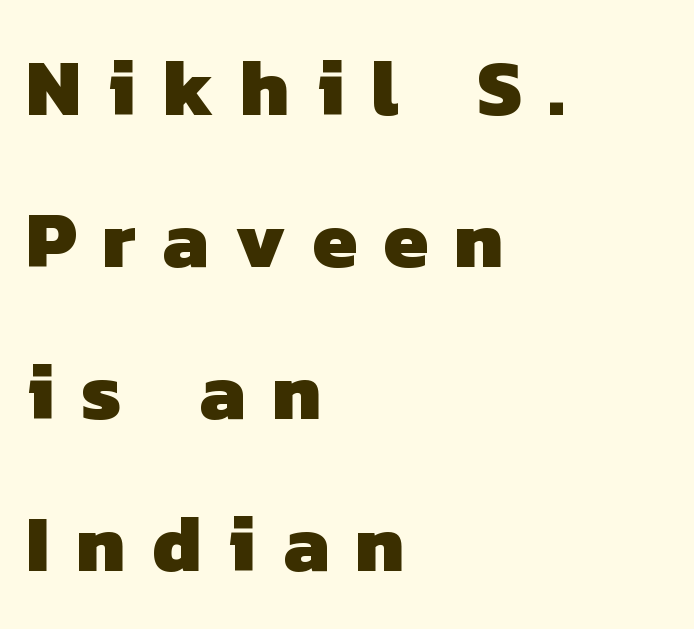
Q: Is the text bold? A: Yes.
Q: Is the typeface a serif or a sans-serif typeface? A: Sans-serif.
Q: Is the text underlined? A: No.
Q: How is the paragraph aligned? A: Left-aligned.
Q: Is the spacing between letters normal or unusually wide? A: Unusually wide.
Q: Is the spacing between lines tight, normal or loose? A: Loose.
Q: Width (condensed, normal, or wide)? A: Normal.
Q: Stroke contrast? A: Low.
Q: x-height? A: Medium.
Q: Monospaced? A: No.
